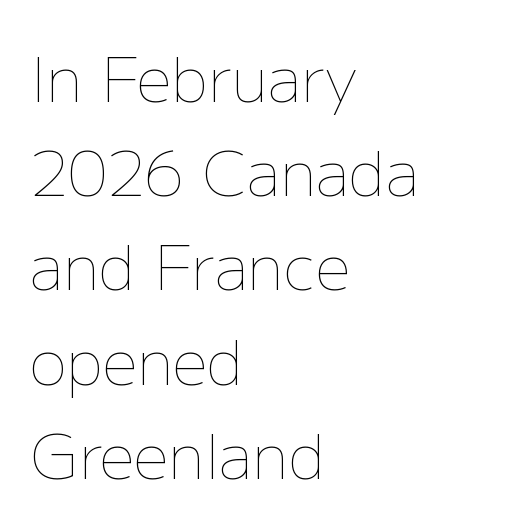
Stroke thickness stays within the range of a standard reading face or lighter. Here the glyphs are tracked normally, forming tight word shapes. The block of text has a typical density, with ordinary space between rows. A typesetter would call this proportional, since set widths differ per character. Glance below the letters and you will spot only blank space. Which margin do the lines hug? The left one — the right edge is uneven.
